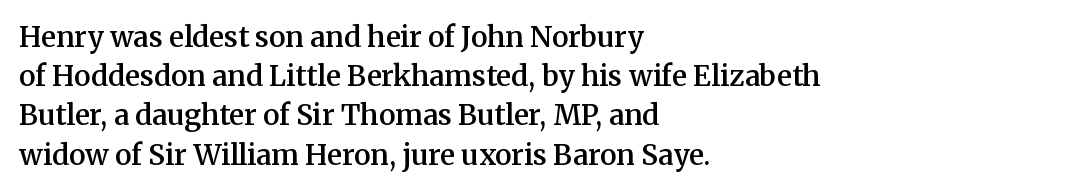
The image shows 28 px semibold serif type, upright; set left-aligned, normal line spacing (1.4x), normal letter spacing, not underlined; medium stroke contrast and a medium x-height.
